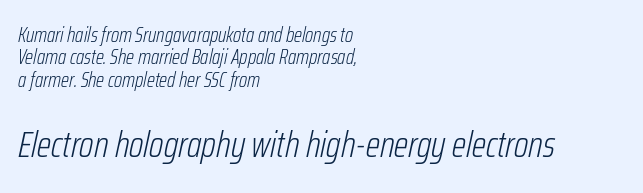
{"italic": "yes", "lean": "right", "slant_degrees": 12, "bold": "no", "weight": "light", "width": "condensed", "stroke_contrast": "low", "x_height": "medium", "monospaced": "no", "underline": "no", "align": "left", "line_spacing": "tight", "line_spacing_ratio": 1.07, "letter_spacing": "normal", "letter_spacing_em": 0.0, "larger_block": "second", "size_ratio": 1.76, "glyph_px": 37}
